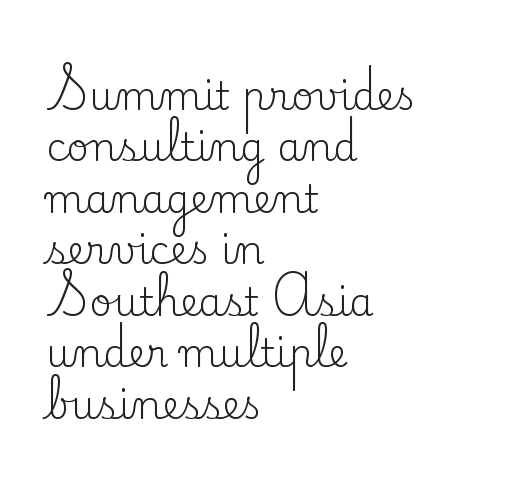
Is the block centered? No — it sits flush against the left margin. Here the designer chose a conventional face with non-uniform glyph widths. Designer's note — italics off, roman on.
